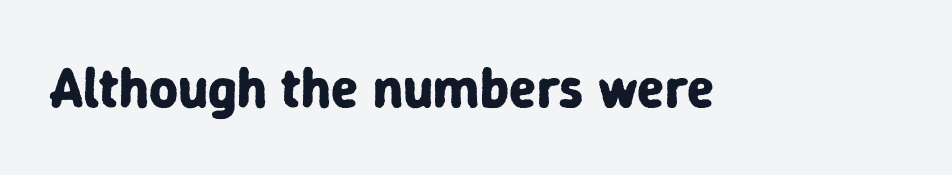
The image shows 56 px bold sans-serif type, upright; set normal letter spacing, not underlined; low stroke contrast and a medium x-height.
